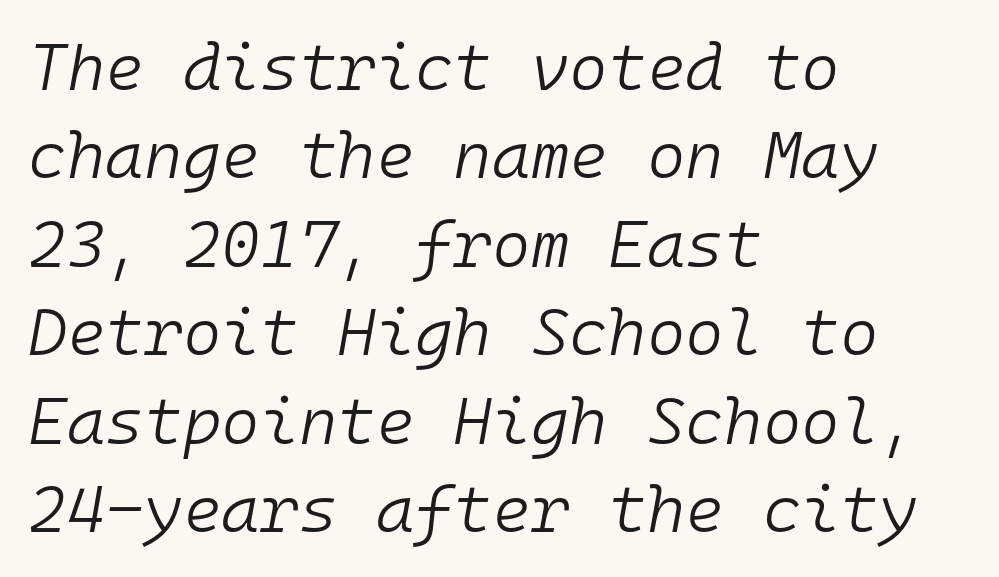
Decoration check: the copy has no underline. Monospaced: the letters line up in strict vertical columns. The letters look calm and open, with moderate or lighter stems. There is no visible air inserted between adjacent glyphs.
